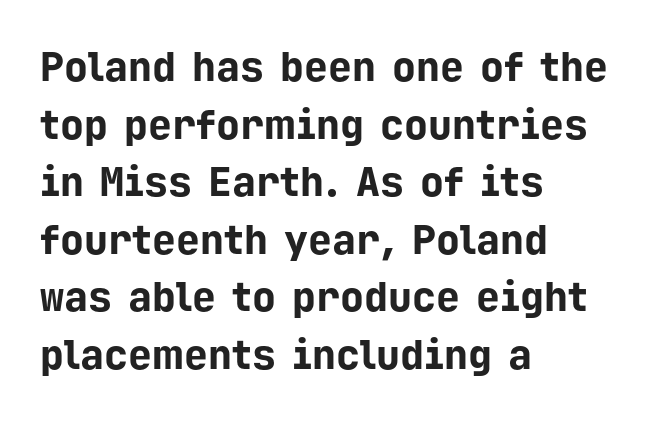
The rag falls on the right side of this text block. Stroke terminals: plain, sans-serif. Chunky letters — that's bold for sure. Nobody touched the tracking dial on this one.
